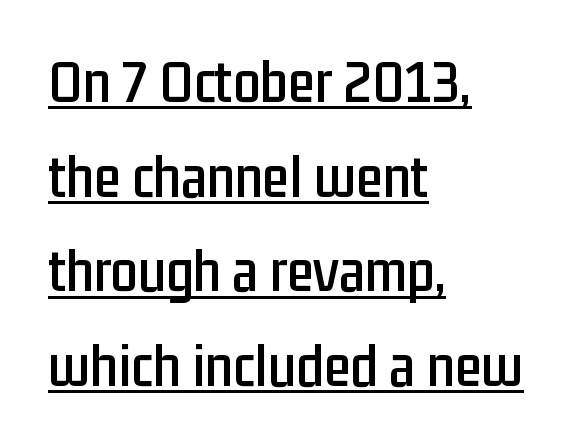
Tracking value appears to be zero — textbook default spacing. Here the designer chose a conventional face with non-uniform glyph widths. The designer left line spacing at the default. Upright lettering throughout.
